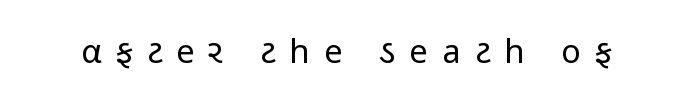
The image shows 33 px regular-weight, condensed sans-serif type, upright; set unusually wide letter spacing (+0.43 em), not underlined; low stroke contrast and a medium x-height.
